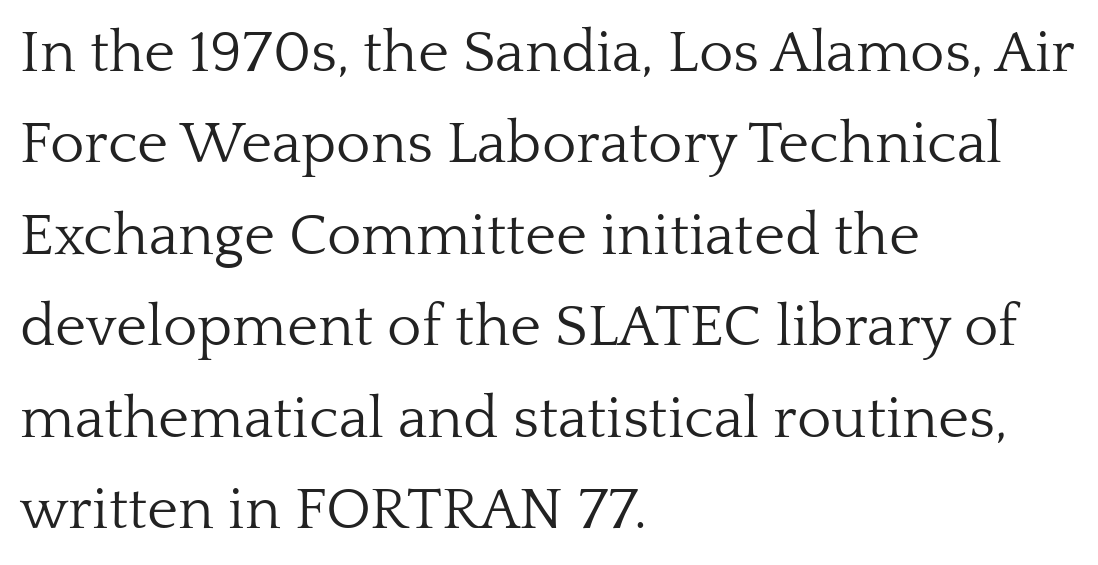
{"serif": "yes", "italic": "no", "bold": "no", "weight": "light", "width": "normal", "stroke_contrast": "low", "x_height": "medium", "monospaced": "no", "underline": "no", "align": "left", "line_spacing": "normal", "line_spacing_ratio": 1.55, "letter_spacing": "normal", "letter_spacing_em": 0.0, "glyph_px": 59}
